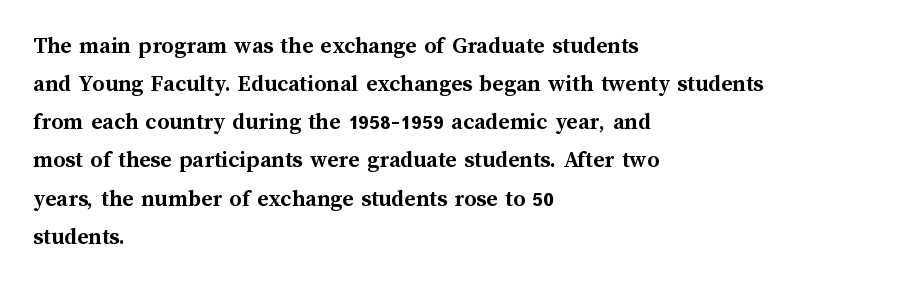
The image shows 24 px bold type, upright; set left-aligned, normal line spacing (1.59x), normal letter spacing, not underlined.
